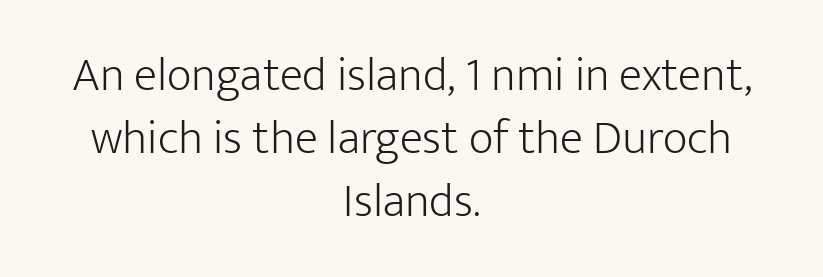
In terms of posture, this sample is upright. Each word holds together tightly as a unit, with standard inter-letter gaps. The paragraph shown floats in the horizontal middle. Weight: not bold — regular or lighter. The type family on display is of the sans-serif kind. Vertical spacing — default.
